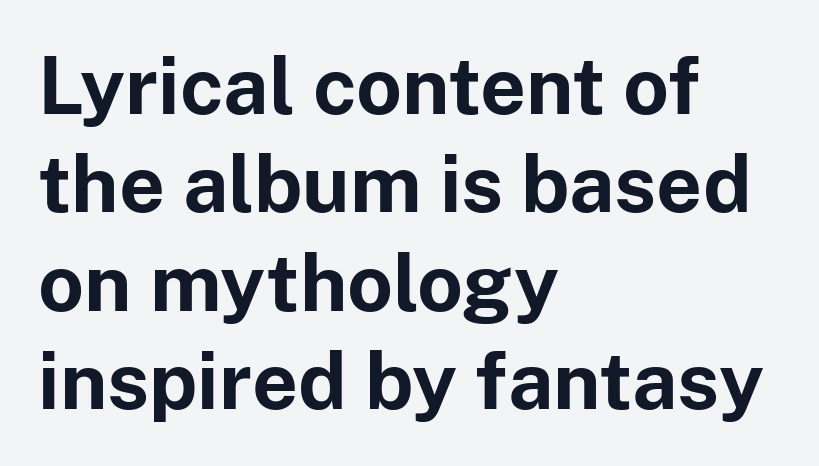
{"serif": "no", "italic": "no", "bold": "yes", "weight": "bold", "width": "normal", "stroke_contrast": "low", "x_height": "medium", "monospaced": "no", "underline": "no", "align": "left", "line_spacing_ratio": 1.23, "letter_spacing": "normal", "letter_spacing_em": 0.0, "glyph_px": 80}
